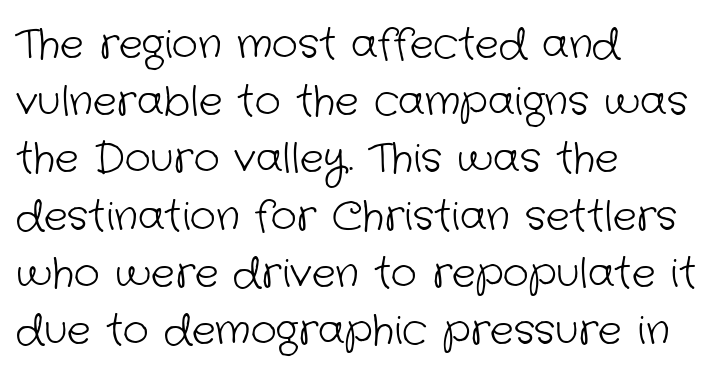
Type without underlining. How are the letters spaced? Ordinarily, with no added tracking. The vertical gap from one line to the next is medium. Here the designer chose a conventional face with non-uniform glyph widths. Notice how the passage keeps a crisp vertical edge on the left only. The strokes carry an ordinary text weight at most.
